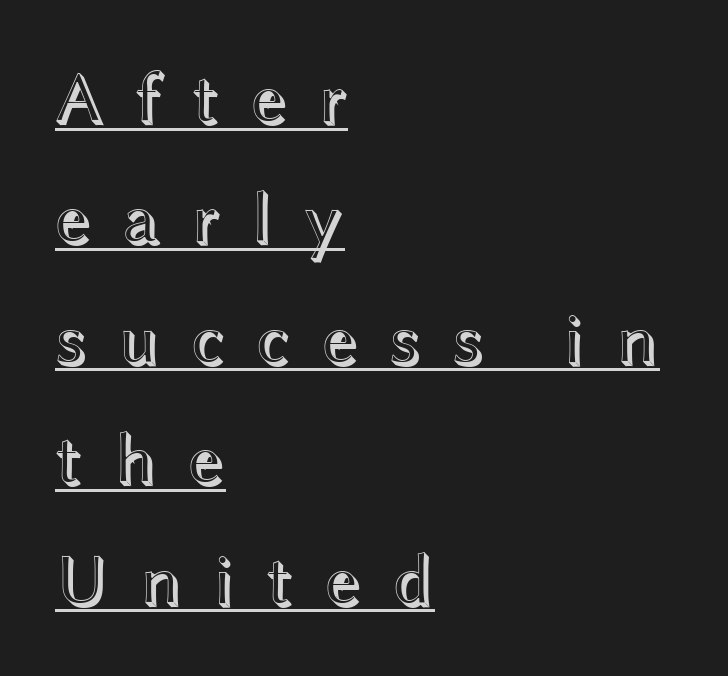
Q: Is the text italic (slanted)? A: No, it is upright.
Q: Is the text underlined? A: Yes.
Q: How is the paragraph aligned? A: Left-aligned.
Q: Is the spacing between letters normal or unusually wide? A: Unusually wide.
Q: Is the spacing between lines tight, normal or loose? A: Normal.
Q: Width (condensed, normal, or wide)? A: Wide.
Q: x-height? A: Medium.
Q: Monospaced? A: No.
